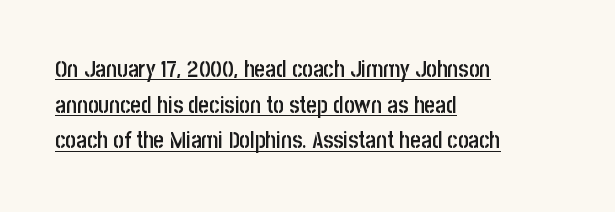
Underline: present. Caption: multi-line text, flush left, ragged right. The lettering stays uniformly vertical, giving the passage a roman look. A semibold gives these letters moderate extra thickness, short of bold. The horizontal fit of the characters is conventional and even.
